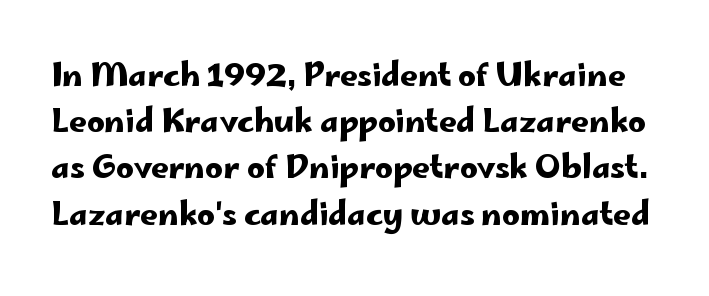
Q: Is the text italic (slanted)? A: No, it is upright.
Q: Is the typeface a serif or a sans-serif typeface? A: Sans-serif.
Q: Is the text underlined? A: No.
Q: Is the spacing between letters normal or unusually wide? A: Normal.
Q: Is the spacing between lines tight, normal or loose? A: Normal.
Q: Width (condensed, normal, or wide)? A: Wide.
Q: Stroke contrast? A: Low.
Q: x-height? A: Small.
Q: Monospaced? A: No.
